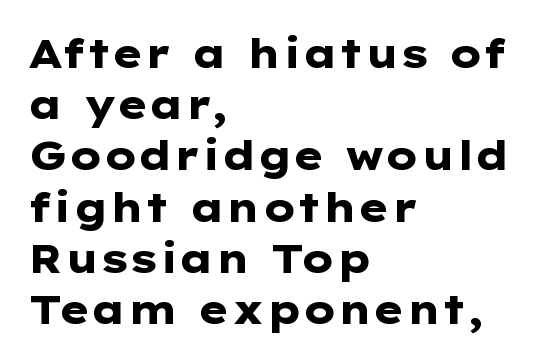
Q: Is the text bold? A: Yes.
Q: Is the text italic (slanted)? A: No, it is upright.
Q: Is the typeface a serif or a sans-serif typeface? A: Sans-serif.
Q: Is the text underlined? A: No.
Q: How is the paragraph aligned? A: Left-aligned.
Q: Is the spacing between letters normal or unusually wide? A: Normal.
Q: Is the spacing between lines tight, normal or loose? A: Normal.
Q: Width (condensed, normal, or wide)? A: Wide.
Q: Stroke contrast? A: Low.
Q: x-height? A: Medium.
Q: Monospaced? A: No.
